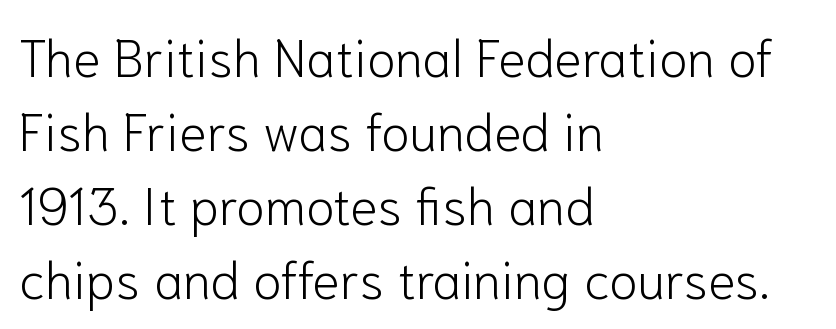
{"serif": "no", "italic": "no", "bold": "no", "weight": "light", "width": "normal", "stroke_contrast": "low", "x_height": "medium", "monospaced": "no", "underline": "no", "align": "left", "line_spacing": "normal", "line_spacing_ratio": 1.42, "letter_spacing": "normal", "letter_spacing_em": 0.0, "glyph_px": 52}
